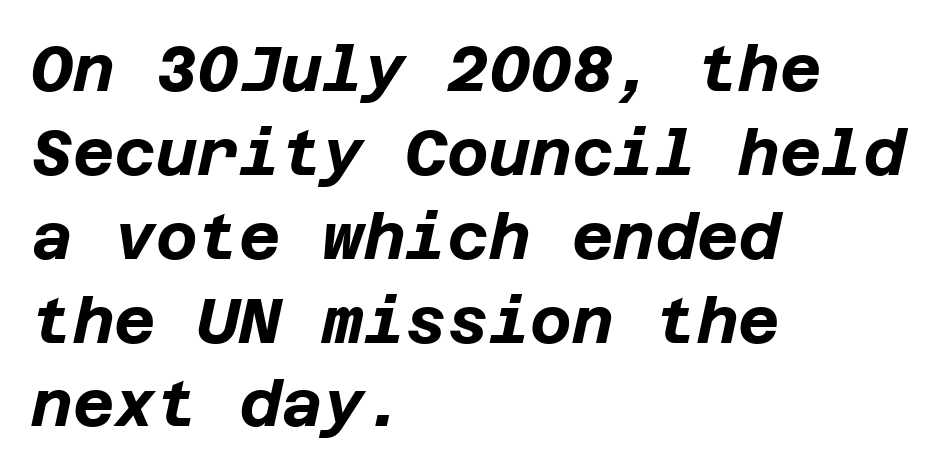
The glyphs look as if they've been sheared to an angle. Glyph-to-glyph distance matches everyday printed text. One glance says typical: line gaps are just what's usual. Each line starts at the same left margin while the right side varies. Plain, unruled lines of type.
